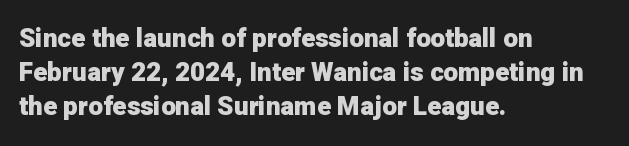
{"italic": "no", "bold": "yes", "underline": "no", "align": "left", "line_spacing": "normal", "line_spacing_ratio": 1.31, "letter_spacing": "normal", "letter_spacing_em": 0.0, "glyph_px": 26}
